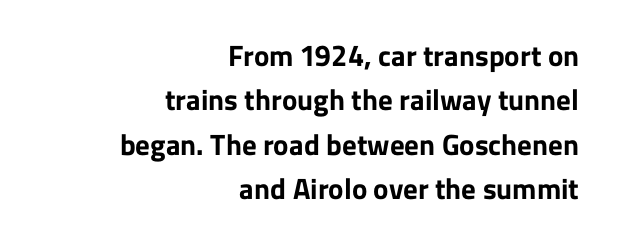
Quick note: not italic, upright. The passage is arranged like a letterhead date or caption credit — flush right. Spacing between characters is what you'd get straight out of the box. The face used here is proportionally spaced, like ordinary book or web type. Normally led — the rows are evenly, conventionally spaced. Only glyphs here, with clear space below each row.
